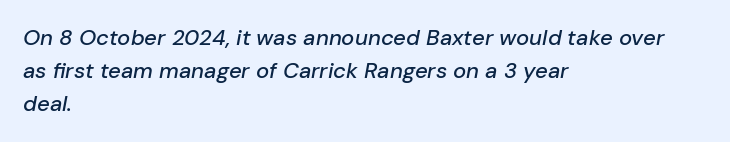
Q: Is the text italic (slanted)? A: Yes, it leans right by about 10 degrees.
Q: Is the text underlined? A: No.
Q: How is the paragraph aligned? A: Left-aligned.
Q: Is the spacing between letters normal or unusually wide? A: Normal.
Q: Is the spacing between lines tight, normal or loose? A: Normal.
